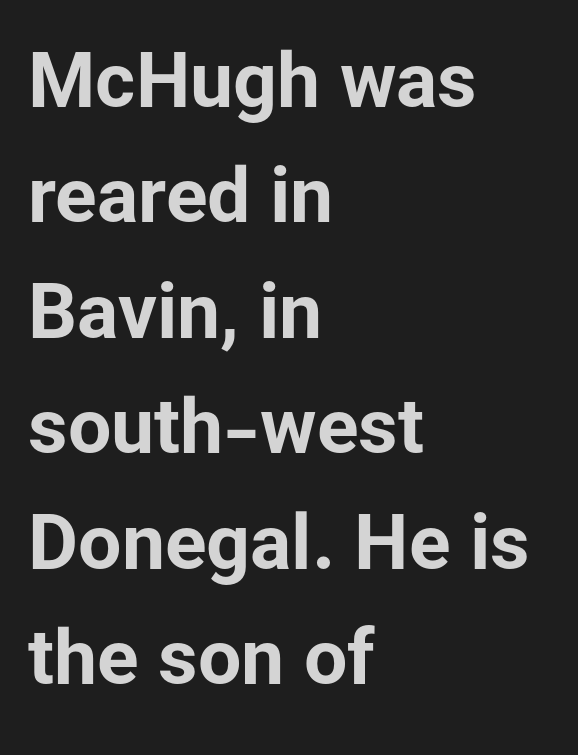
The image shows 77 px bold sans-serif type, upright; set left-aligned, normal line spacing (1.5x), normal letter spacing, not underlined; low stroke contrast and a medium x-height.
